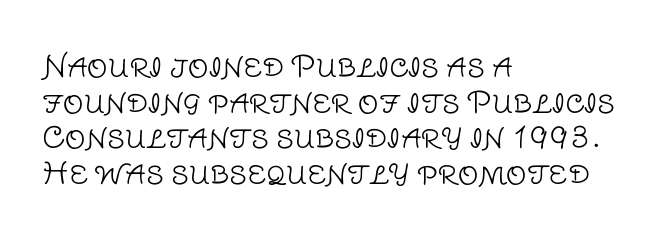
A clean baseline with only descenders dipping below it. Think of a printed novel: that variable character pitch is what you see here. I'd call this a sans setting — the letters go barefoot. Each word holds together tightly as a unit, with standard inter-letter gaps.
